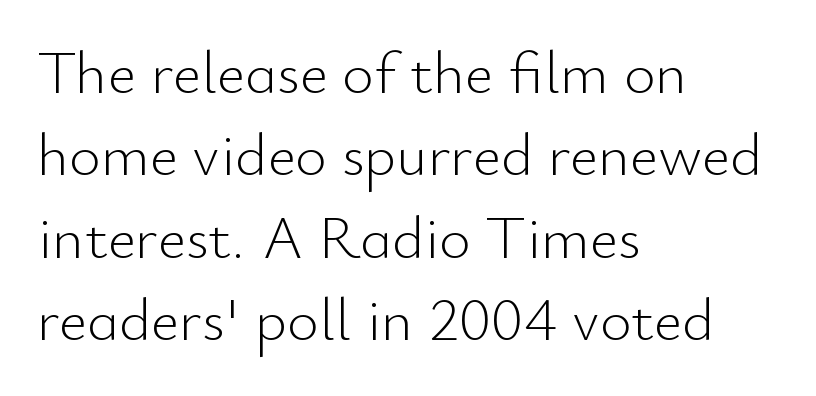
{"serif": "no", "italic": "no", "bold": "no", "weight": "light", "width": "normal", "stroke_contrast": "low", "x_height": "small", "monospaced": "no", "underline": "no", "align": "left", "line_spacing": "normal", "line_spacing_ratio": 1.35, "letter_spacing": "normal", "letter_spacing_em": 0.0, "glyph_px": 61}
